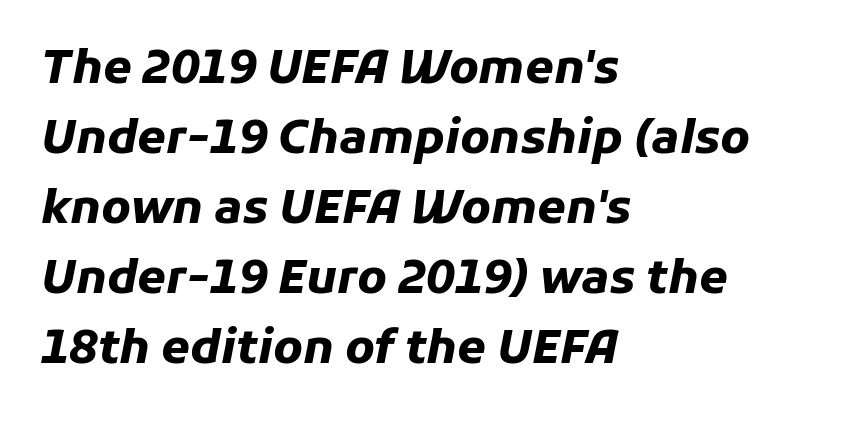
Q: Is the text bold? A: Yes.
Q: Is the text italic (slanted)? A: Yes, it leans right by about 11 degrees.
Q: Is the text underlined? A: No.
Q: How is the paragraph aligned? A: Left-aligned.
Q: Is the spacing between letters normal or unusually wide? A: Normal.
Q: Is the spacing between lines tight, normal or loose? A: Normal.
Q: Width (condensed, normal, or wide)? A: Normal.
Q: Stroke contrast? A: Low.
Q: x-height? A: Medium.
Q: Monospaced? A: No.
